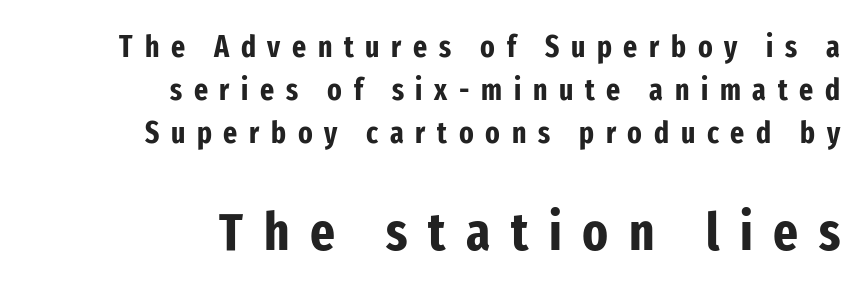
The type family on display is of the sans-serif kind. The foot of each line stays bare and open. The rows are spaced the way most documents space them. The rendering uses natural spacing where letterforms have individual widths. All the whitespace from short lines collects on the left. In terms of posture, this sample is upright.
